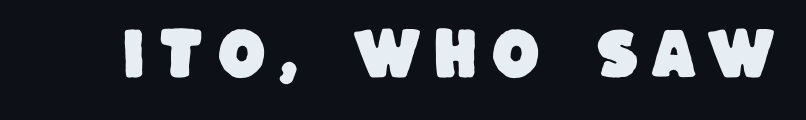
{"serif": "no", "width": "normal", "stroke_contrast": "low", "x_height": "large", "monospaced": "no", "underline": "no", "letter_spacing": "wide", "letter_spacing_em": 0.22, "glyph_px": 56}
